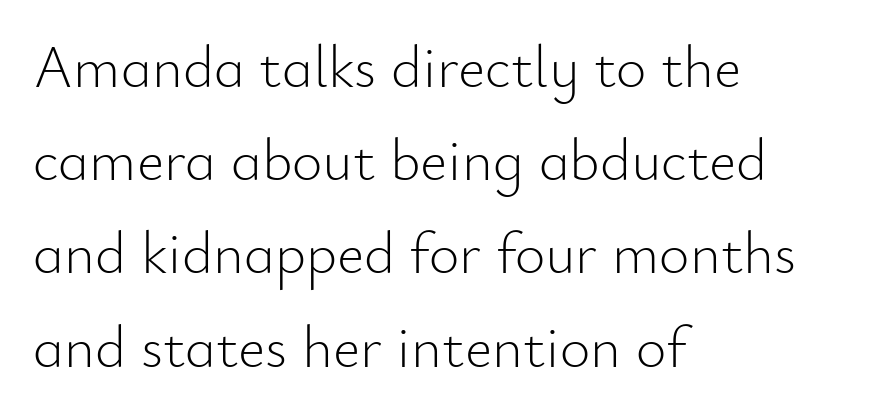
Q: Is the text bold? A: No.
Q: Is the text italic (slanted)? A: No, it is upright.
Q: Is the typeface a serif or a sans-serif typeface? A: Sans-serif.
Q: Is the text underlined? A: No.
Q: How is the paragraph aligned? A: Left-aligned.
Q: Is the spacing between letters normal or unusually wide? A: Normal.
Q: Is the spacing between lines tight, normal or loose? A: Normal.
Q: Width (condensed, normal, or wide)? A: Normal.
Q: Stroke contrast? A: Low.
Q: x-height? A: Small.
Q: Monospaced? A: No.
